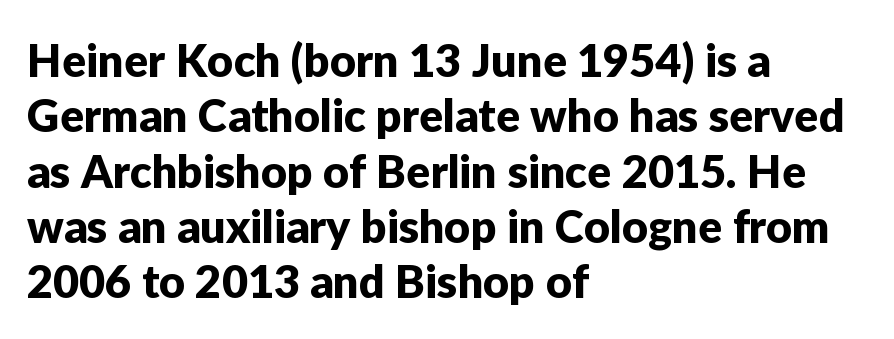
Is this a fixed-width face? No — the glyphs have proportional, varying widths. Honestly, there is no underline to notice here at all. Characters follow at the spacing the type designer built in. Designer's note — italics off, roman on. The font family rendered here belongs to the sans-serif group.
